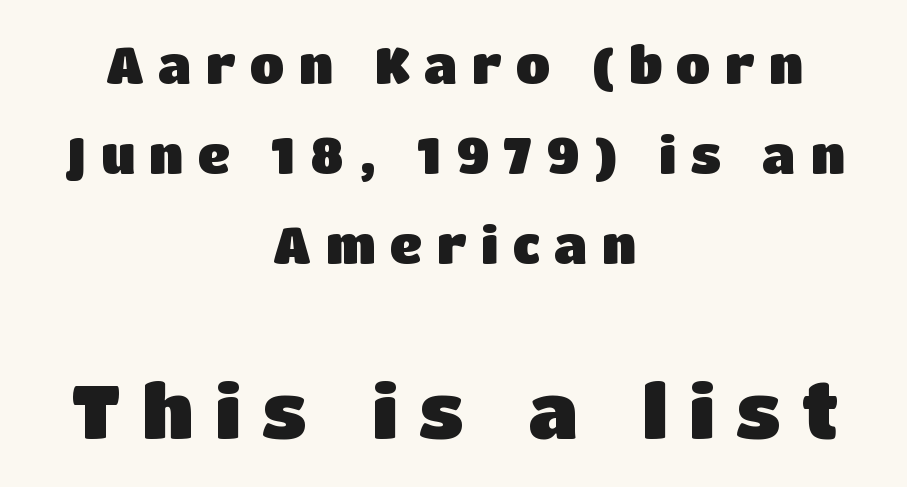
{"serif": "no", "italic": "no", "bold": "yes", "weight": "heavy", "width": "normal", "stroke_contrast": "low", "x_height": "large", "monospaced": "no", "underline": "no", "align": "center", "line_spacing_ratio": 1.8, "letter_spacing": "wide", "letter_spacing_em": 0.28, "larger_block": "second", "size_ratio": 1.5, "glyph_px": 75}
